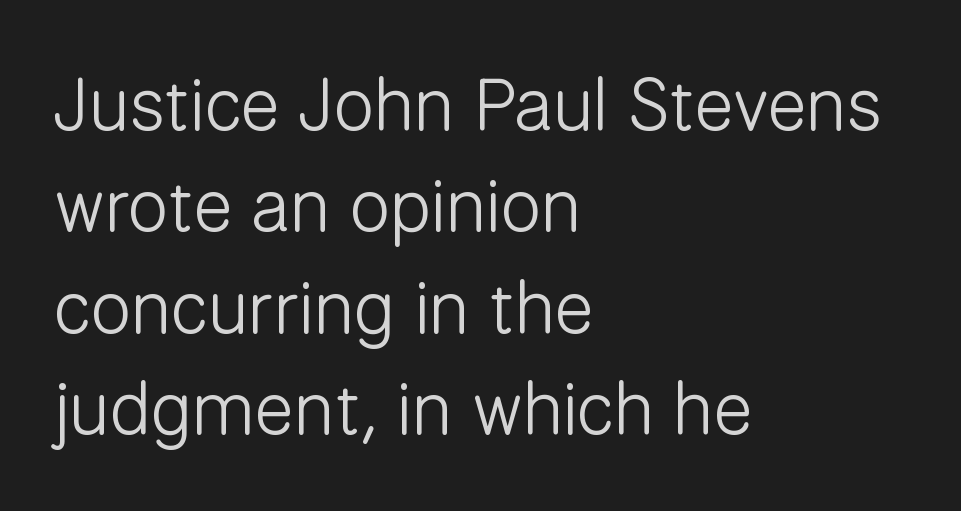
{"serif": "no", "italic": "no", "bold": "no", "weight": "light", "width": "normal", "stroke_contrast": "low", "x_height": "medium", "monospaced": "no", "underline": "no", "align": "left", "line_spacing": "normal", "line_spacing_ratio": 1.39, "letter_spacing": "normal", "letter_spacing_em": 0.0, "glyph_px": 73}
